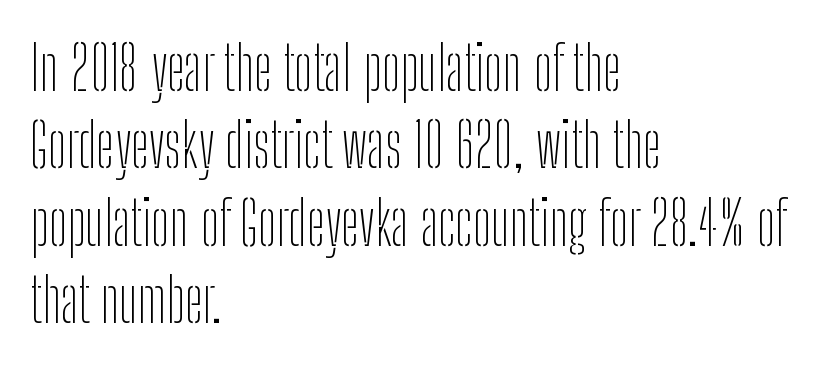
{"serif": "no", "italic": "no", "bold": "no", "weight": "thin", "width": "condensed", "stroke_contrast": "low", "x_height": "medium", "monospaced": "no", "underline": "no", "align": "left", "line_spacing": "normal", "line_spacing_ratio": 1.27, "letter_spacing": "normal", "letter_spacing_em": 0.0, "glyph_px": 61}
